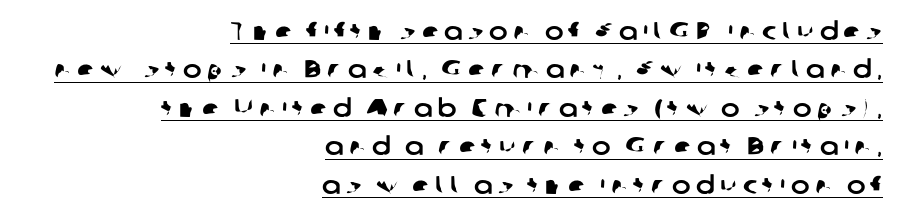
Tracking value appears strongly positive — letters spread wide. A normal amount of white space separates one row of letters from the next. The words here are underlined. Short and long lines alike share a common ending point at right.
